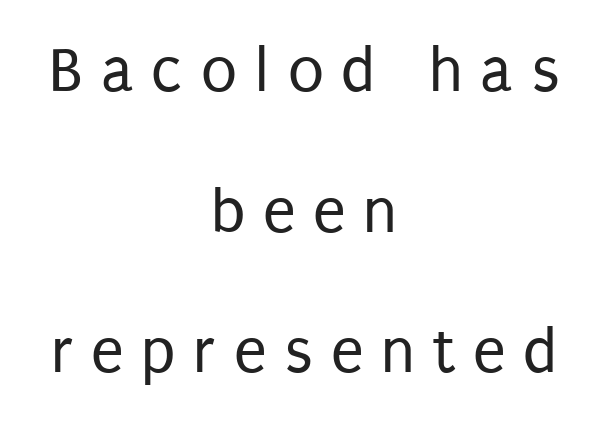
Q: Is the text bold? A: No.
Q: Is the text italic (slanted)? A: No, it is upright.
Q: Is the typeface a serif or a sans-serif typeface? A: Sans-serif.
Q: Is the text underlined? A: No.
Q: How is the paragraph aligned? A: Centered.
Q: Is the spacing between letters normal or unusually wide? A: Unusually wide.
Q: Is the spacing between lines tight, normal or loose? A: Loose.
Q: Width (condensed, normal, or wide)? A: Condensed.
Q: Stroke contrast? A: Low.
Q: x-height? A: Large.
Q: Monospaced? A: No.
